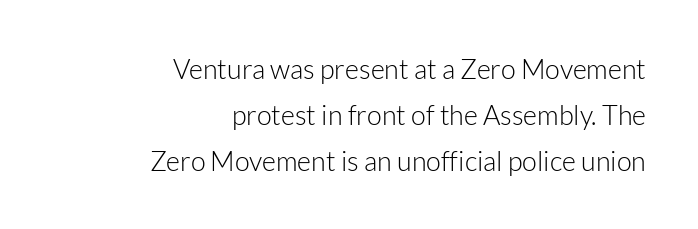
A typesetter would call this zero additional tracking. The letterforms sit at book weight or below. Any mark beneath the type? The region is blank. This sample keeps an unexceptional amount of space between lines. Compared with a flush-left layout, this one pins lines to the opposite, right side.
